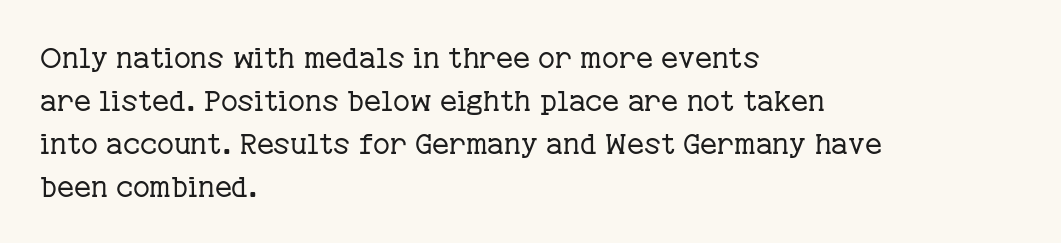
Q: Is the text bold? A: No.
Q: Is the text italic (slanted)? A: No, it is upright.
Q: Is the typeface a serif or a sans-serif typeface? A: Serif.
Q: Is the text underlined? A: No.
Q: How is the paragraph aligned? A: Left-aligned.
Q: Is the spacing between letters normal or unusually wide? A: Normal.
Q: Is the spacing between lines tight, normal or loose? A: Normal.
Q: Width (condensed, normal, or wide)? A: Normal.
Q: Stroke contrast? A: Low.
Q: x-height? A: Medium.
Q: Monospaced? A: No.
